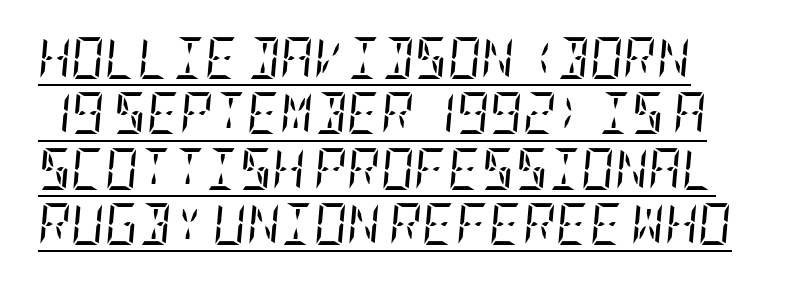
The image shows 41 px regular-weight, condensed serif type, italic (leaning right); set normal line spacing (1.35x), normal letter spacing, underlined; low stroke contrast and a large x-height.
